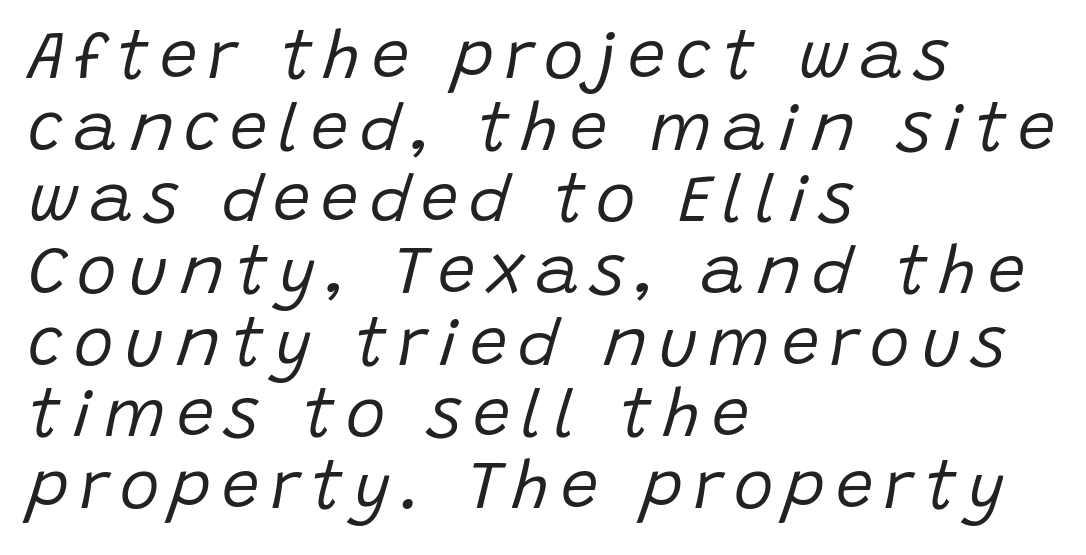
{"italic": "yes", "lean": "right", "slant_degrees": 15, "bold": "no", "weight": "regular", "width": "normal", "stroke_contrast": "low", "x_height": "large", "monospaced": "no", "underline": "no", "align": "left", "line_spacing": "tight", "line_spacing_ratio": 1.07, "glyph_px": 67}
